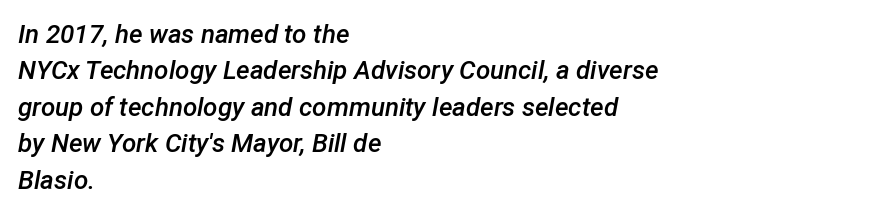
Is the type bold? Partly — it's a semibold, heavier than regular but not fully bold. Is the type slanted? Yes — the strokes lean at a clear angle. Nobody touched the tracking dial on this one. Compared with typical paragraphs, the rows here are spaced about the same. This sample is left-justified, so line endings fall wherever the words run out.
